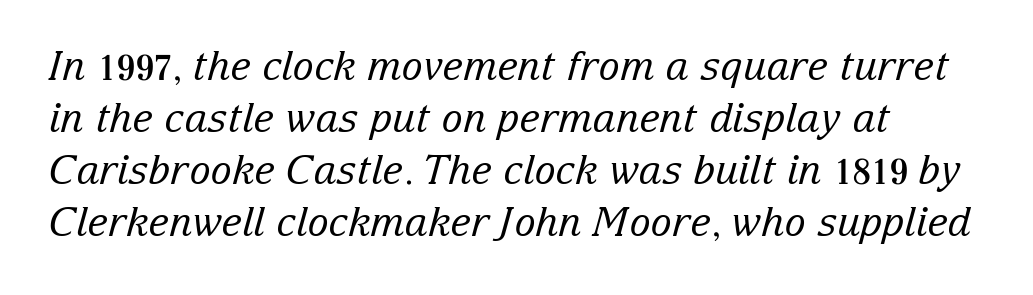
Q: Is the text bold? A: No.
Q: Is the text italic (slanted)? A: Yes, it leans right by about 15 degrees.
Q: Is the typeface a serif or a sans-serif typeface? A: Serif.
Q: Is the text underlined? A: No.
Q: Is the spacing between letters normal or unusually wide? A: Normal.
Q: Is the spacing between lines tight, normal or loose? A: Normal.
Q: Width (condensed, normal, or wide)? A: Normal.
Q: Stroke contrast? A: Low.
Q: x-height? A: Medium.
Q: Monospaced? A: No.
